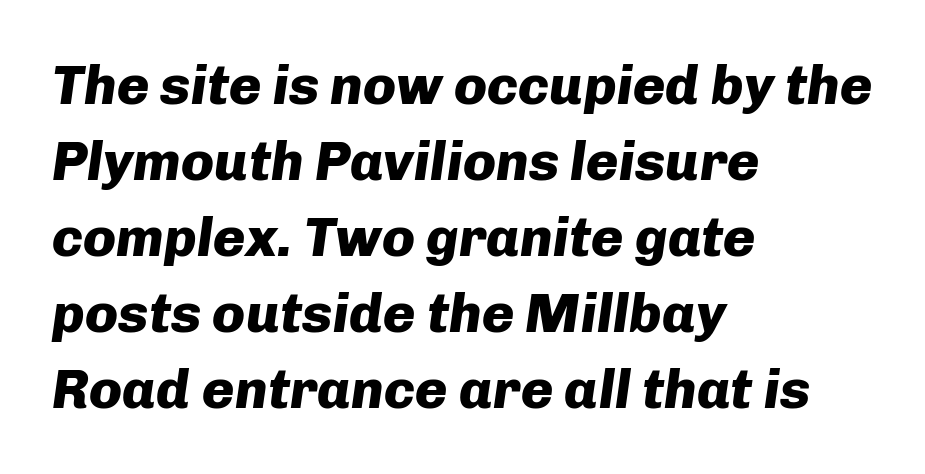
Q: Is the text bold? A: Yes.
Q: Is the text italic (slanted)? A: Yes, it leans right by about 8 degrees.
Q: Is the text underlined? A: No.
Q: How is the paragraph aligned? A: Left-aligned.
Q: Is the spacing between letters normal or unusually wide? A: Normal.
Q: Is the spacing between lines tight, normal or loose? A: Normal.
Q: Width (condensed, normal, or wide)? A: Normal.
Q: Stroke contrast? A: Low.
Q: x-height? A: Medium.
Q: Monospaced? A: No.
